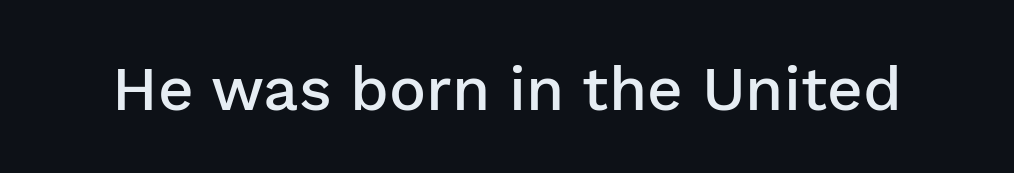
Q: Is the text bold? A: Semi-bold.
Q: Is the text italic (slanted)? A: No, it is upright.
Q: Is the typeface a serif or a sans-serif typeface? A: Sans-serif.
Q: Is the text underlined? A: No.
Q: Is the spacing between letters normal or unusually wide? A: Normal.
Q: Width (condensed, normal, or wide)? A: Normal.
Q: Stroke contrast? A: Low.
Q: x-height? A: Medium.
Q: Monospaced? A: No.
